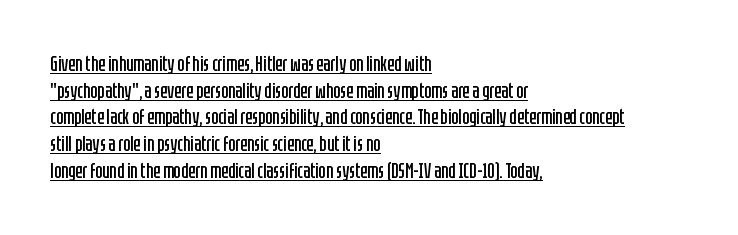
{"italic": "no", "bold": "no", "underline": "yes", "align": "left", "line_spacing": "normal", "line_spacing_ratio": 1.27, "letter_spacing": "normal", "letter_spacing_em": 0.0, "glyph_px": 21}
